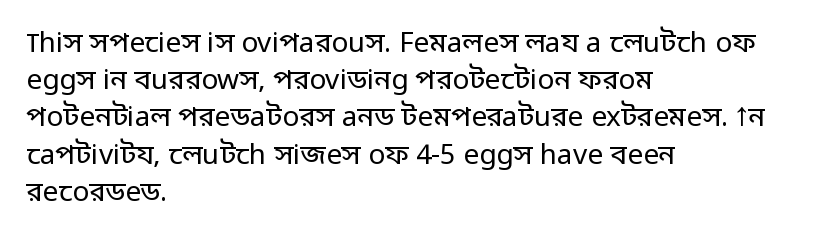
{"serif": "no", "italic": "no", "bold": "no", "weight": "regular", "width": "normal", "stroke_contrast": "low", "x_height": "medium", "monospaced": "no", "underline": "no", "align": "left", "line_spacing": "normal", "line_spacing_ratio": 1.33, "letter_spacing": "normal", "letter_spacing_em": 0.0, "glyph_px": 28}
